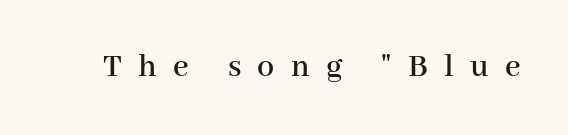
Q: Is the text italic (slanted)? A: No, it is upright.
Q: Is the typeface a serif or a sans-serif typeface? A: Serif.
Q: Is the text underlined? A: No.
Q: Is the spacing between letters normal or unusually wide? A: Unusually wide.
Q: Width (condensed, normal, or wide)? A: Normal.
Q: Stroke contrast? A: High.
Q: x-height? A: Medium.
Q: Monospaced? A: No.
